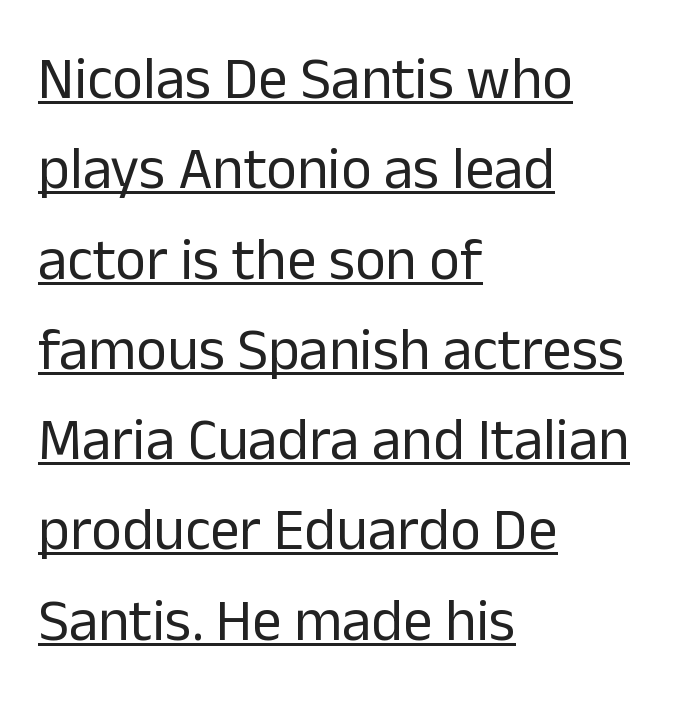
{"serif": "no", "italic": "no", "bold": "no", "weight": "regular", "width": "normal", "stroke_contrast": "low", "x_height": "medium", "monospaced": "no", "underline": "yes", "align": "left", "line_spacing": "normal", "line_spacing_ratio": 1.53, "letter_spacing": "normal", "letter_spacing_em": 0.0, "glyph_px": 59}
